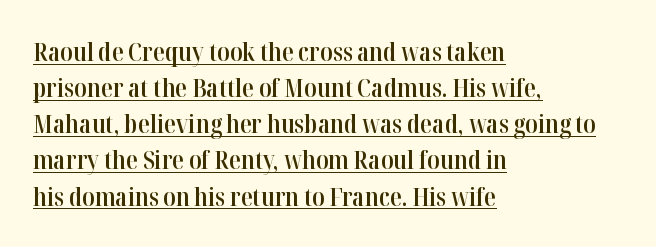
{"italic": "no", "bold": "semi", "underline": "yes", "align": "left", "line_spacing": "normal", "line_spacing_ratio": 1.39, "letter_spacing": "normal", "letter_spacing_em": 0.0, "glyph_px": 26}
